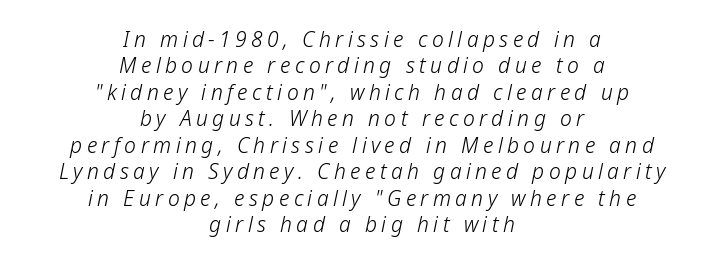
The weight would be labelled regular, book, light, or lighter still. Vertically, the passage feels balanced, rows spaced as you'd expect. The zone under the glyphs is completely vacant. Horizontal alignment here is central, giving a formal, balanced look.
